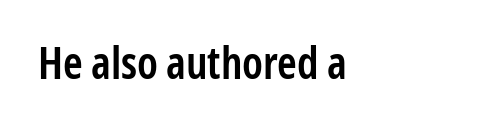
{"serif": "no", "italic": "no", "bold": "semi", "weight": "semibold", "width": "condensed", "stroke_contrast": "low", "x_height": "medium", "monospaced": "no", "underline": "no", "letter_spacing": "normal", "letter_spacing_em": 0.0, "glyph_px": 44}
